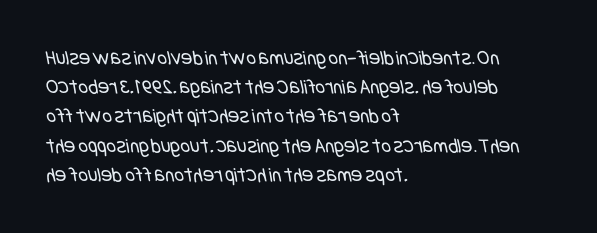
Students, note that the glyphs here touch the page at normal intervals. Horizontal bands of white between lines are of average thickness. Unbolded letterforms with no extra heft. The area under the type is left untouched. Typeset ragged right — the left edge is the straight one.
